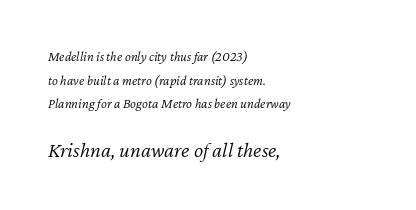
The space directly below the letters is spotless. Ink coverage per letter is moderate at most. The composition opens small and finishes big. These lines are set flush left with a ragged right edge. The passage shown has conventional tracking throughout. Every character sits at an angle, as italics do.
